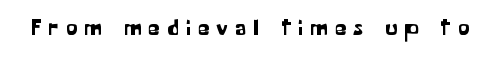
The image shows 23 px text type, upright; set unusually wide letter spacing (+0.32 em), not underlined.
